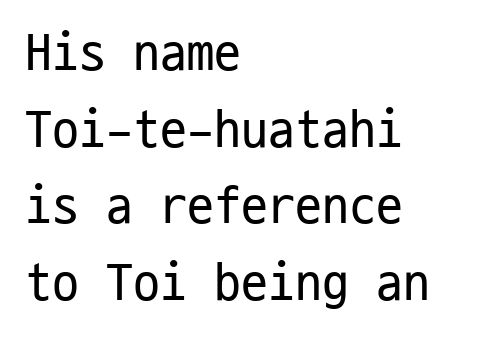
Do the characters align in a grid? Yes, the font is monospaced. The cut favours lightness, reaching ordinary text weight at its darkest. Rule under the text: the space is simply empty. Upright lettering throughout. How would I describe the line gaps? Plain and ordinary. Characters follow at the spacing the type designer built in.
